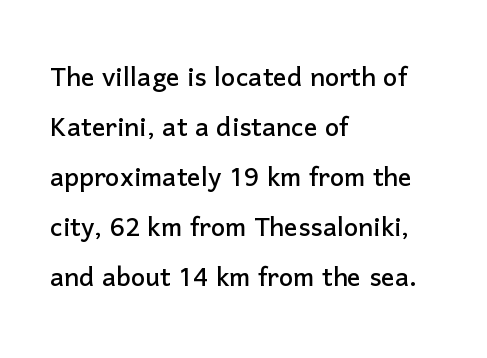
Lines of text with bare space underneath. One glance says typical: line gaps are just what's usual. Note the varied advance widths — an 'i' is clearly narrower than an 'm'. Style check: upright. The setting favours the left margin, as ordinary paragraphs usually do. Does extra space separate the letters? No, they use regular spacing.
